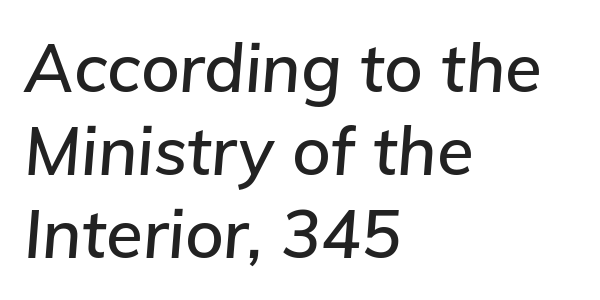
The image shows 67 px text type, italic (leaning right); set left-aligned, line spacing 1.24x, normal letter spacing, not underlined; low stroke contrast and a medium x-height.
